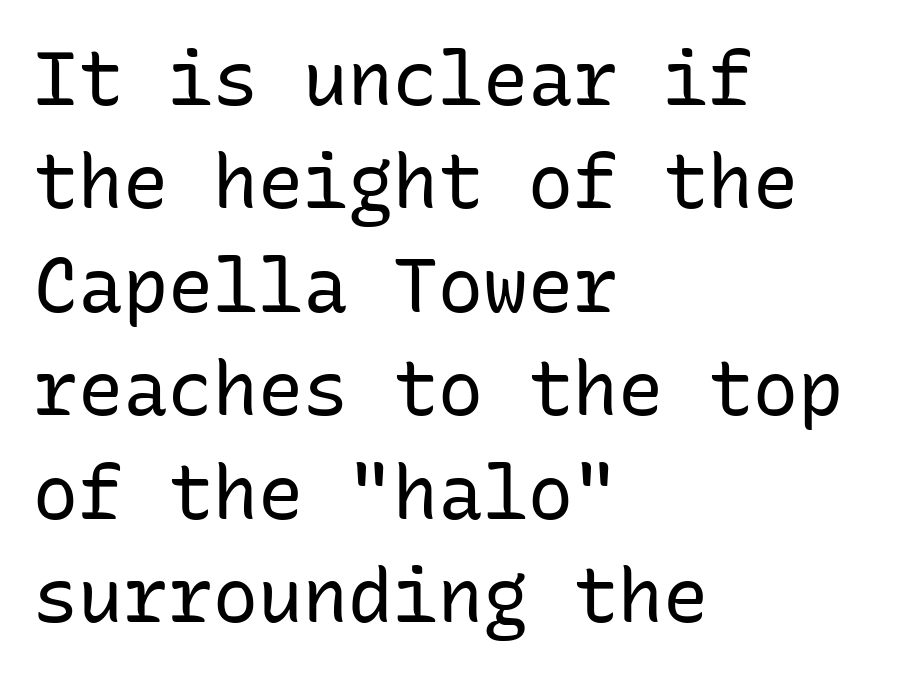
Q: Is the text bold? A: No.
Q: Is the text italic (slanted)? A: No, it is upright.
Q: Is the typeface a serif or a sans-serif typeface? A: Sans-serif.
Q: Is the text underlined? A: No.
Q: How is the paragraph aligned? A: Left-aligned.
Q: Is the spacing between letters normal or unusually wide? A: Normal.
Q: Is the spacing between lines tight, normal or loose? A: Normal.
Q: Width (condensed, normal, or wide)? A: Normal.
Q: Stroke contrast? A: Low.
Q: x-height? A: Medium.
Q: Monospaced? A: Yes.
